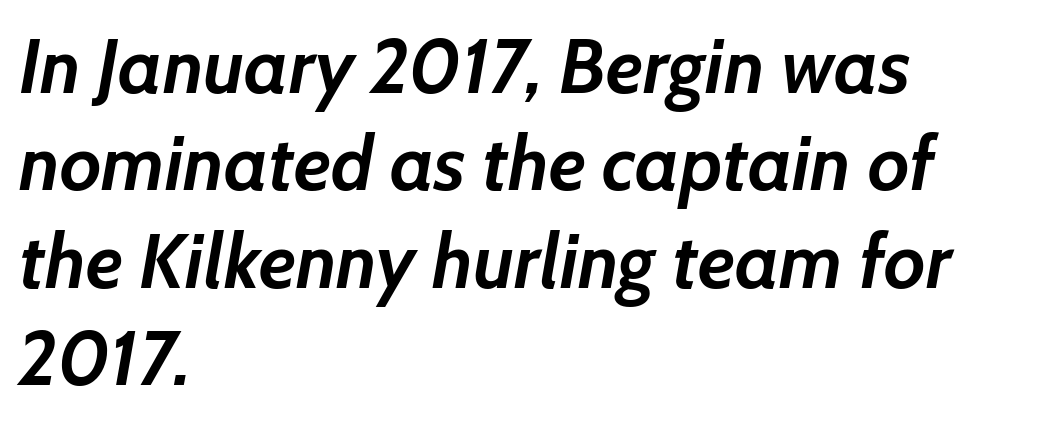
Leading matches the norm, producing a regular column. The words here are not underlined. This sample is left-justified, so line endings fall wherever the words run out. Style check: oblique. You could call the tracking neutral — neither tight nor loose. Is the type bold? Yes — the strokes are clearly thick and heavy.
